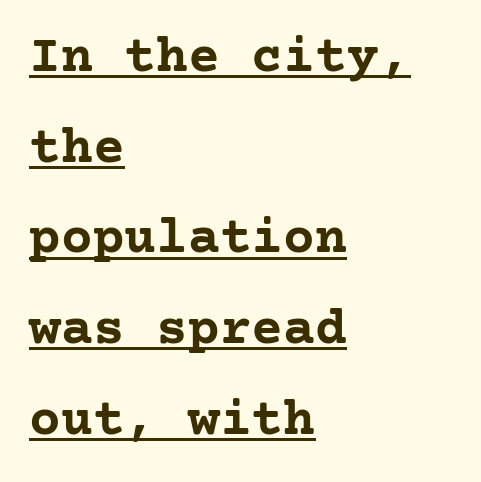
{"serif": "yes", "italic": "no", "bold": "yes", "weight": "semibold", "width": "normal", "stroke_contrast": "low", "x_height": "medium", "underline": "yes", "align": "left", "line_spacing_ratio": 1.71, "letter_spacing": "normal", "letter_spacing_em": 0.0, "glyph_px": 53}
